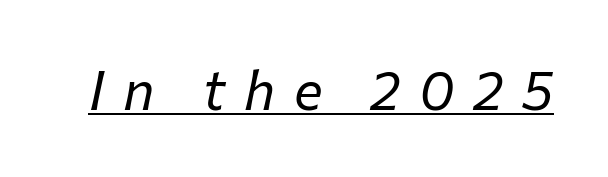
If you drew a line through each stem, it would be angled. The strokes carry an ordinary text weight at most. Note the varied advance widths — an 'i' is clearly narrower than an 'm'. A typographer would call this underscored text.
